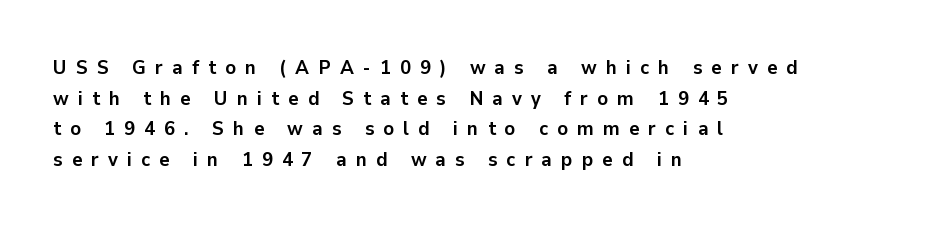
The image shows 20 px bold type, upright; set left-aligned, normal line spacing (1.53x), unusually wide letter spacing (+0.45 em), not underlined.
